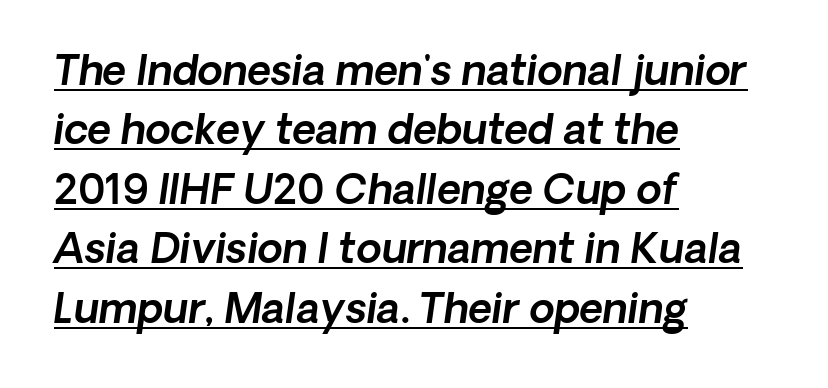
Q: Is the typeface a serif or a sans-serif typeface? A: Sans-serif.
Q: Is the text underlined? A: Yes.
Q: How is the paragraph aligned? A: Left-aligned.
Q: Is the spacing between letters normal or unusually wide? A: Normal.
Q: Is the spacing between lines tight, normal or loose? A: Normal.
Q: Width (condensed, normal, or wide)? A: Normal.
Q: x-height? A: Medium.
Q: Monospaced? A: No.
